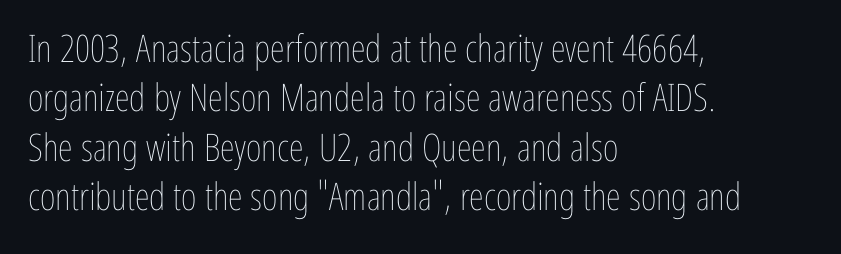
The rendering uses natural spacing where letterforms have individual widths. Vertical stems look standard width or narrower in stroke. Is there much room between lines? A standard amount, neither cramped nor airy. Layout note: lines flush left. When letters stand straight like this, we call the style roman or upright. The tracking reads as untouched default to a designer's eye.
